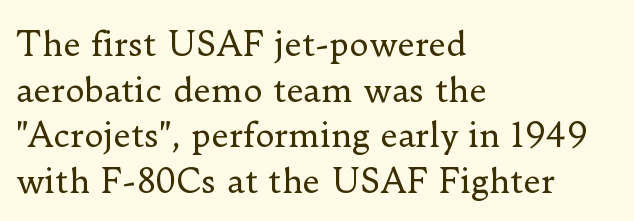
{"serif": "yes", "italic": "no", "bold": "no", "weight": "regular", "width": "normal", "stroke_contrast": "low", "x_height": "small", "monospaced": "no", "underline": "no", "align": "left", "line_spacing": "normal", "line_spacing_ratio": 1.38, "letter_spacing": "normal", "letter_spacing_em": 0.0, "glyph_px": 33}
